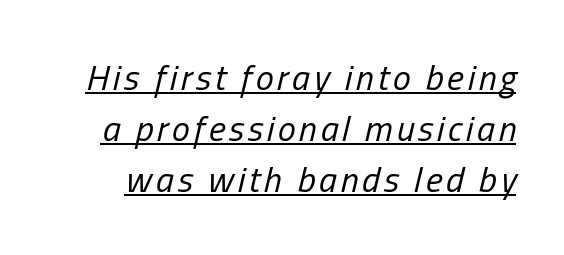
{"italic": "yes", "lean": "right", "slant_degrees": 13, "bold": "no", "weight": "regular", "width": "condensed", "stroke_contrast": "low", "x_height": "medium", "monospaced": "no", "underline": "yes", "line_spacing": "normal", "line_spacing_ratio": 1.41, "glyph_px": 36}
